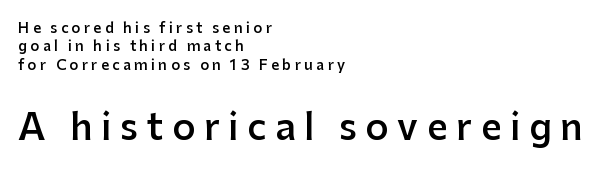
The image shows 36 px semibold sans-serif type, upright; set left-aligned, normal line spacing (1.32x), unusually wide letter spacing (+0.24 em), not underlined; the second (bottom) block is 2.57x larger; low stroke contrast and a medium x-height.
